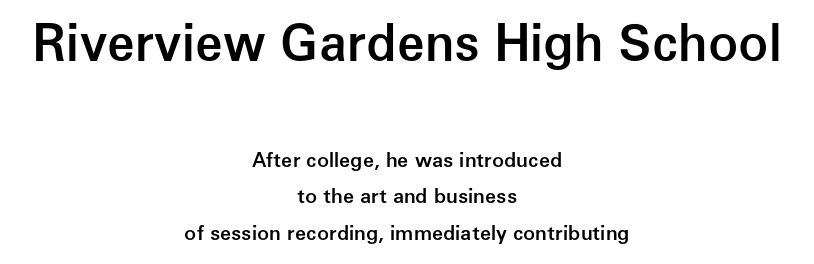
The rendering keeps characters at their native spacing. Underlining? Definitely not there. The rendering uses natural spacing where letterforms have individual widths. Does the lettering tilt? It doesn't — this is upright.
